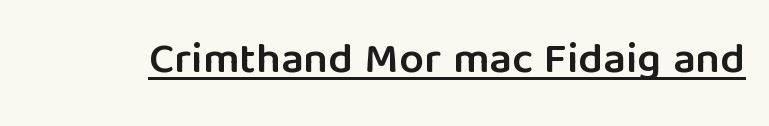
Notice how a bar underscores the lettering throughout. These lines are composed in type without serifs. Unlike italic type, these characters show no tilt at all. Bold? Not quite — semibold, heavier than regular but stopping short. The type is set solid horizontally, with unmodified tracking. The letters advance in unequal steps, a hallmark of proportional type.
